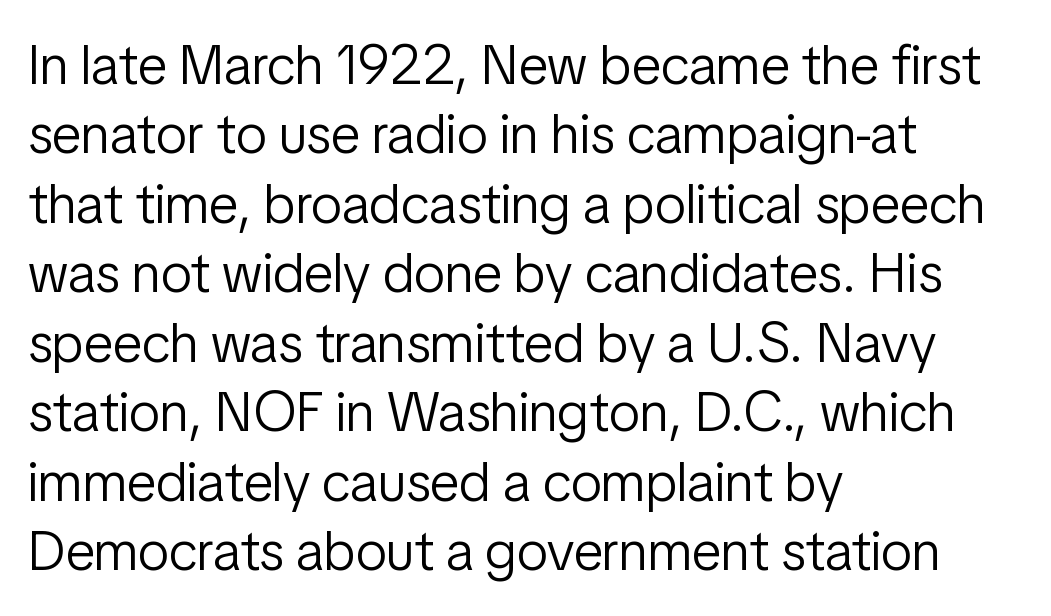
{"serif": "no", "italic": "no", "bold": "no", "weight": "light", "width": "condensed", "stroke_contrast": "low", "x_height": "medium", "monospaced": "no", "underline": "no", "align": "left", "line_spacing_ratio": 1.24, "letter_spacing": "normal", "letter_spacing_em": 0.0, "glyph_px": 56}
